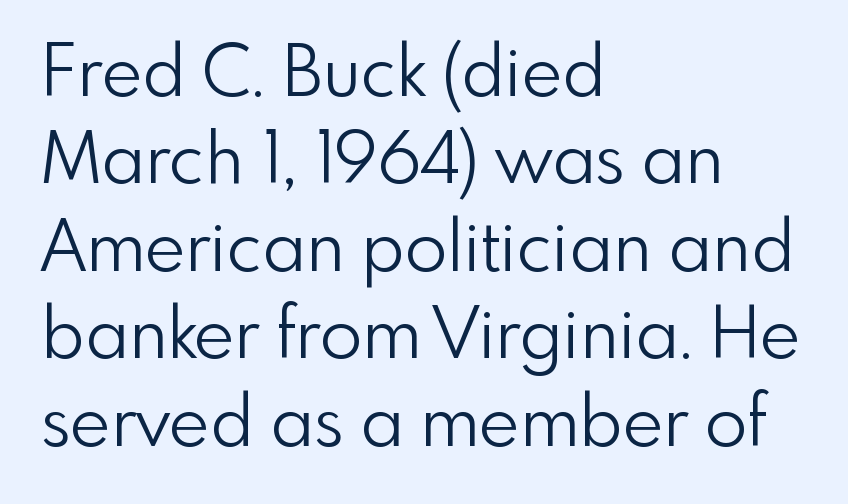
The image shows 70 px light sans-serif type, upright; set left-aligned, normal line spacing (1.25x), normal letter spacing, not underlined; a small x-height.
